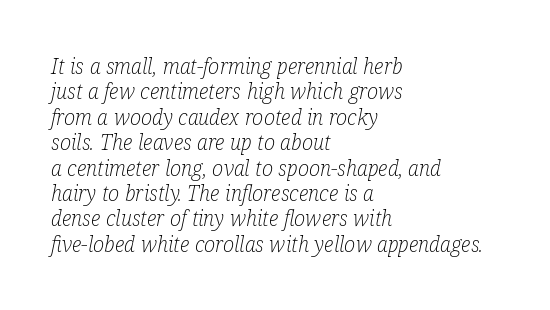
Does extra space separate the letters? No, they use regular spacing. The axis of the letterforms is tilted away from vertical. Nobody drew a line under any word here. Visually the block forms a straight wall on the left and a jagged coastline on the right.
